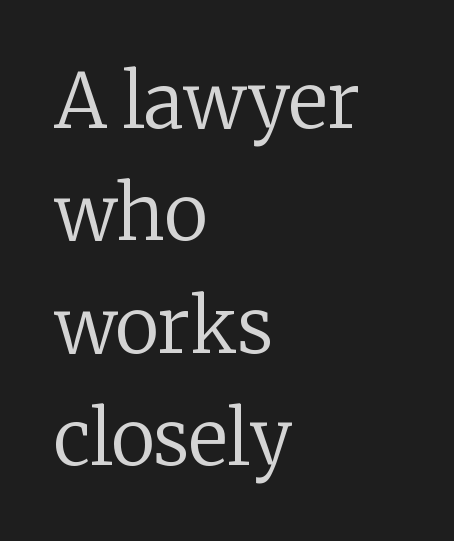
The image shows 75 px regular-weight serif type, upright; set left-aligned, normal line spacing (1.5x), normal letter spacing, not underlined; low stroke contrast and a medium x-height.
